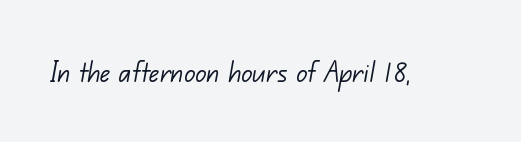
The image shows 34 px light sans-serif type; set normal letter spacing, not underlined; low stroke contrast and a small x-height.
